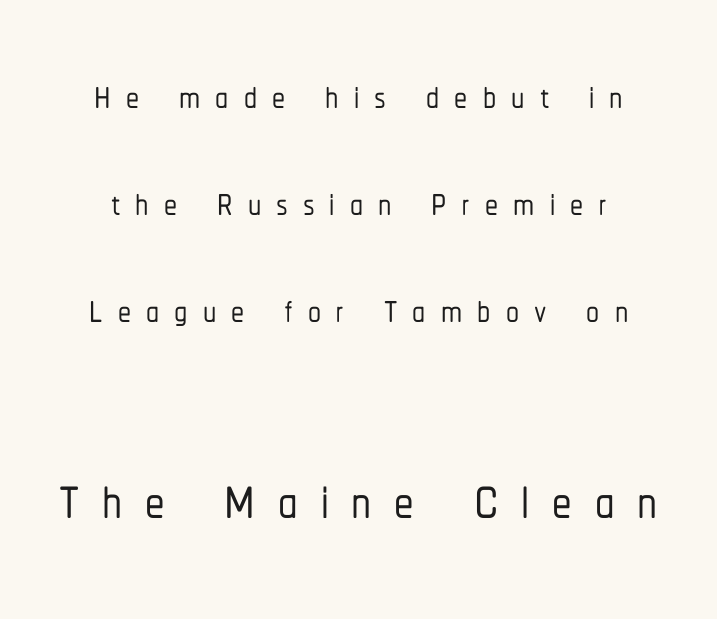
Q: Is the text italic (slanted)? A: No, it is upright.
Q: Is the typeface a serif or a sans-serif typeface? A: Sans-serif.
Q: Is the text underlined? A: No.
Q: Is the spacing between letters normal or unusually wide? A: Unusually wide.
Q: Is the spacing between lines tight, normal or loose? A: Loose.
Q: Which block of text is set in a larger size, the first (top) or the second (bottom)? A: The second (bottom) one.
Q: Width (condensed, normal, or wide)? A: Condensed.
Q: Stroke contrast? A: Low.
Q: x-height? A: Medium.
Q: Monospaced? A: No.
